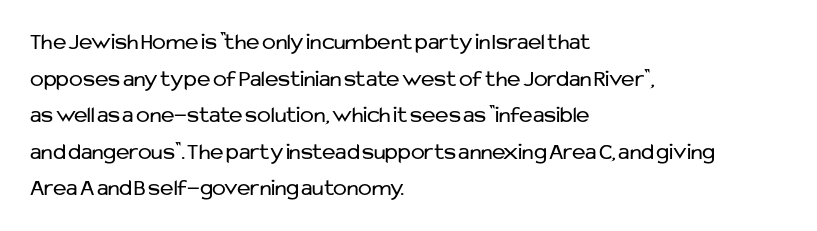
{"italic": "no", "bold": "no", "underline": "no", "align": "left", "line_spacing": "normal", "line_spacing_ratio": 1.59, "letter_spacing": "normal", "letter_spacing_em": 0.0, "glyph_px": 23}
